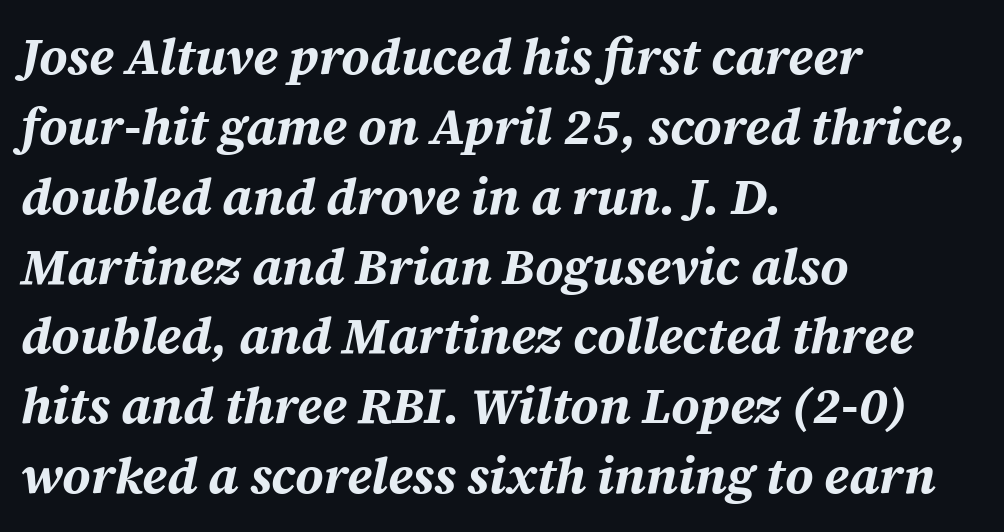
Lines of text with bare space underneath. There is no visible air inserted between adjacent glyphs. Visually the block forms a straight wall on the left and a jagged coastline on the right. Is this a fixed-width face? No — the glyphs have proportional, varying widths.
